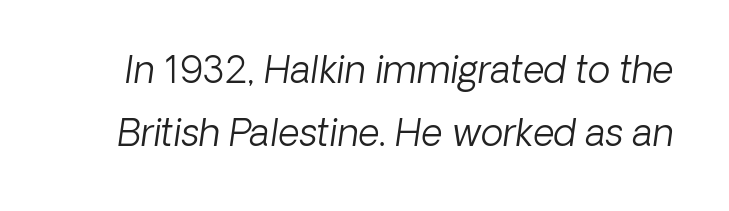
Vertical spacing — default. Here the glyphs are tracked normally, forming tight word shapes. The rendering uses natural spacing where letterforms have individual widths. Vertical stems look standard width or narrower in stroke. This rendering features lettering with no underline.
